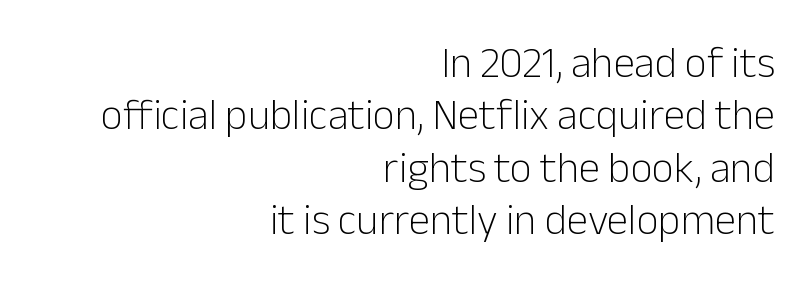
Q: Is the text bold? A: No.
Q: Is the text italic (slanted)? A: No, it is upright.
Q: Is the typeface a serif or a sans-serif typeface? A: Sans-serif.
Q: Is the text underlined? A: No.
Q: How is the paragraph aligned? A: Right-aligned.
Q: Is the spacing between letters normal or unusually wide? A: Normal.
Q: Width (condensed, normal, or wide)? A: Normal.
Q: Stroke contrast? A: Low.
Q: x-height? A: Medium.
Q: Monospaced? A: No.
